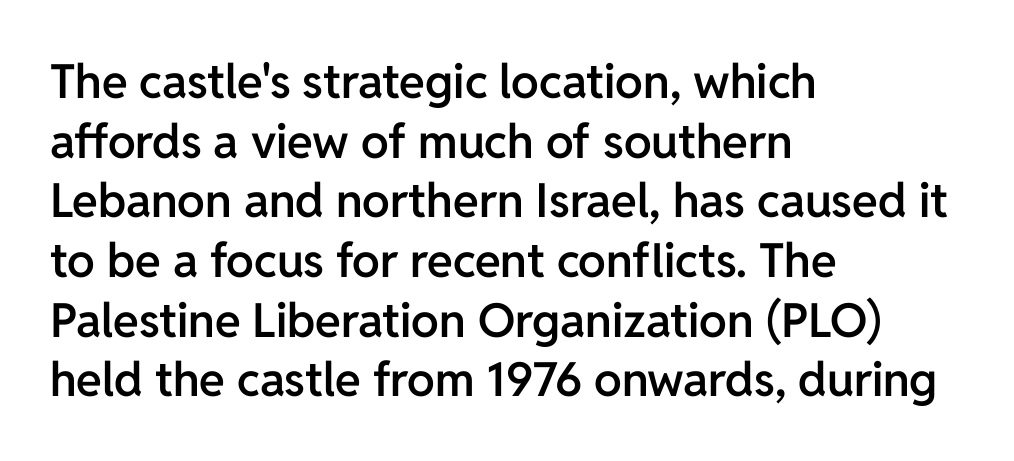
Varying glyph widths throughout — classic text-font behaviour. No feet cap the strokes, marking this as sans-serif type. Is the block centered? No — it sits flush against the left margin. The letterforms sit shoulder to shoulder at normal distance.
